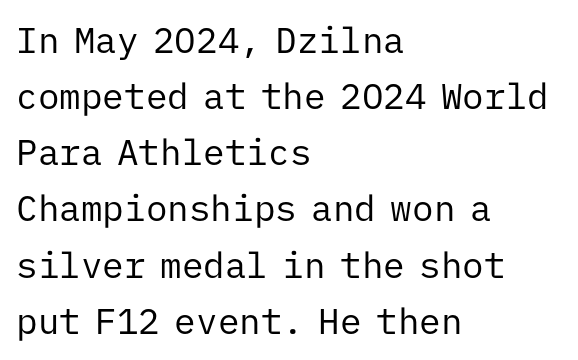
Q: Is the text bold? A: No.
Q: Is the text italic (slanted)? A: No, it is upright.
Q: Is the typeface a serif or a sans-serif typeface? A: Sans-serif.
Q: Is the text underlined? A: No.
Q: How is the paragraph aligned? A: Left-aligned.
Q: Is the spacing between letters normal or unusually wide? A: Normal.
Q: Is the spacing between lines tight, normal or loose? A: Normal.
Q: Width (condensed, normal, or wide)? A: Normal.
Q: Stroke contrast? A: Low.
Q: x-height? A: Medium.
Q: Monospaced? A: Yes.
